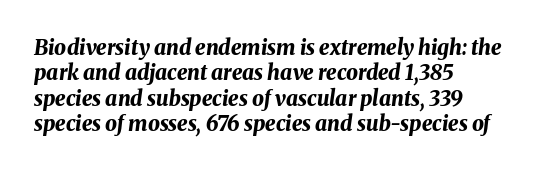
Q: Is the text bold? A: Yes.
Q: Is the text italic (slanted)? A: Yes, it leans right by about 8 degrees.
Q: Is the text underlined? A: No.
Q: How is the paragraph aligned? A: Left-aligned.
Q: Is the spacing between letters normal or unusually wide? A: Normal.
